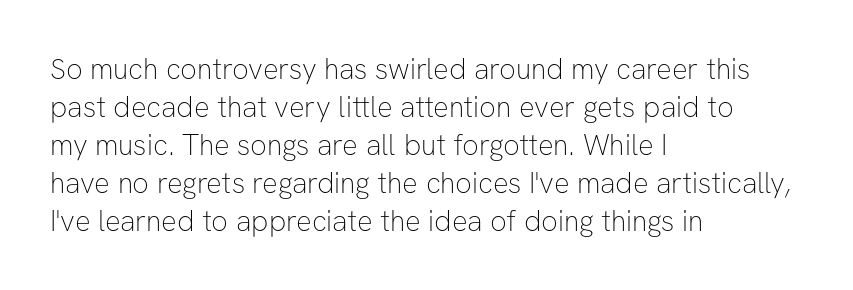
Q: Is the text bold? A: No.
Q: Is the text italic (slanted)? A: No, it is upright.
Q: Is the typeface a serif or a sans-serif typeface? A: Sans-serif.
Q: Is the text underlined? A: No.
Q: How is the paragraph aligned? A: Left-aligned.
Q: Is the spacing between letters normal or unusually wide? A: Normal.
Q: Is the spacing between lines tight, normal or loose? A: Normal.
Q: Width (condensed, normal, or wide)? A: Normal.
Q: Stroke contrast? A: Low.
Q: x-height? A: Medium.
Q: Monospaced? A: No.
